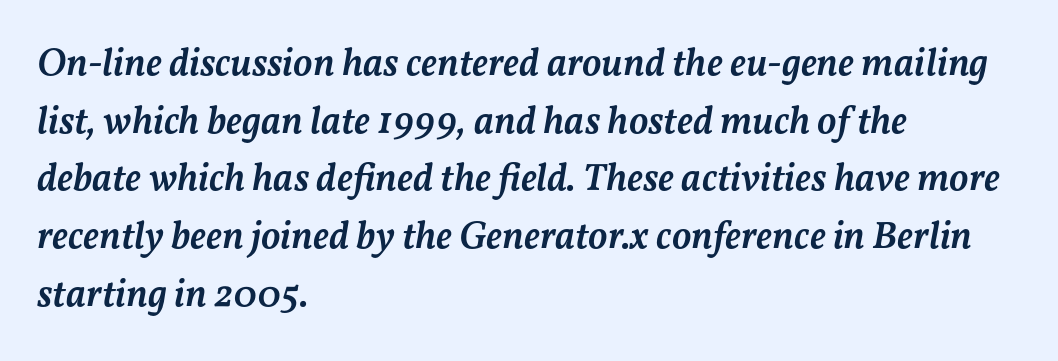
The image shows 39 px semibold type, italic (leaning right); set left-aligned, normal line spacing (1.48x), normal letter spacing, not underlined; medium stroke contrast and a medium x-height.
